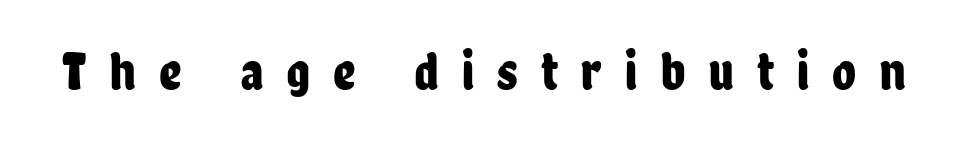
The image shows 55 px condensed sans-serif type, upright; set unusually wide letter spacing (+0.42 em), not underlined; low stroke contrast and a medium x-height.
